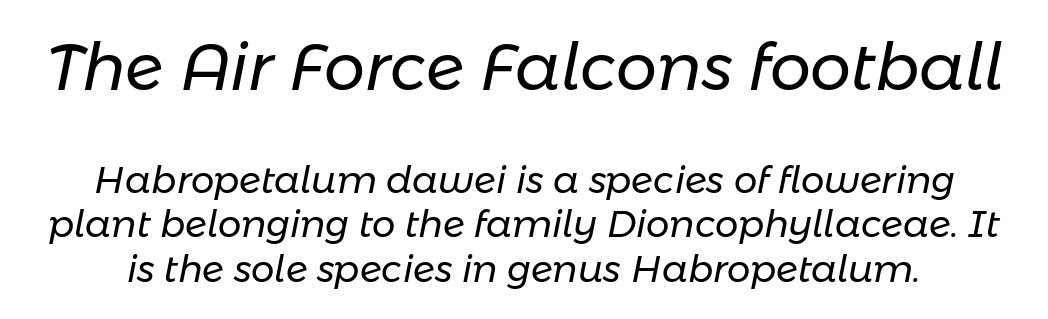
The image shows 65 px regular-weight type, italic (leaning right); set line spacing 1.2x, normal letter spacing, not underlined; the first (top) block is 1.76x larger; low stroke contrast and a medium x-height.
